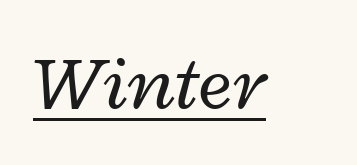
{"italic": "yes", "lean": "right", "slant_degrees": 12, "bold": "no", "weight": "regular", "width": "wide", "stroke_contrast": "low", "x_height": "medium", "monospaced": "no", "underline": "yes", "letter_spacing": "normal", "letter_spacing_em": 0.0, "glyph_px": 77}
